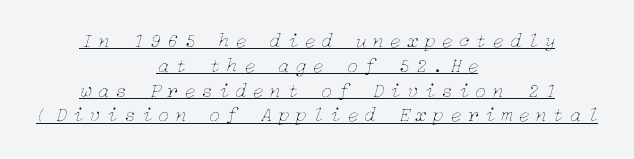
Looks like someone drew a line under every word here. Yep, that's italic — everything's leaning. Stroke mass is kept to a normal reading level or below. The whitespace from short lines is split evenly between both sides. What stands out about the letter spacing? Its width — letters are far apart.
